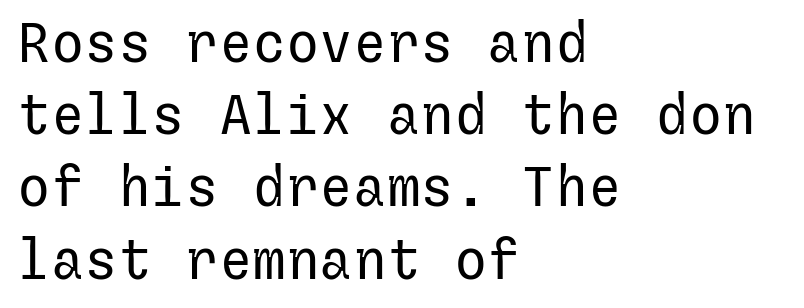
The image shows 56 px regular-weight sans-serif type, upright; set left-aligned, normal line spacing (1.29x), normal letter spacing, not underlined; low stroke contrast and a medium x-height.
